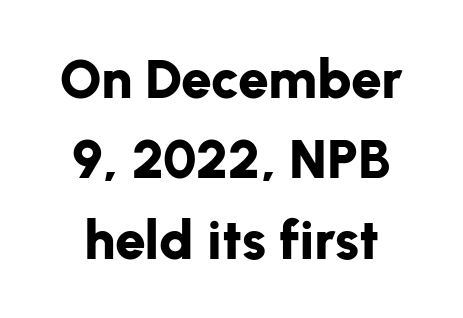
These lines are rendered in a variable-pitch font. Underlining? Definitely not there. Summary of vertical rhythm: regular, with standard interline spacing. How are the letters spaced? Ordinarily, with no added tracking. Weight: bold.
